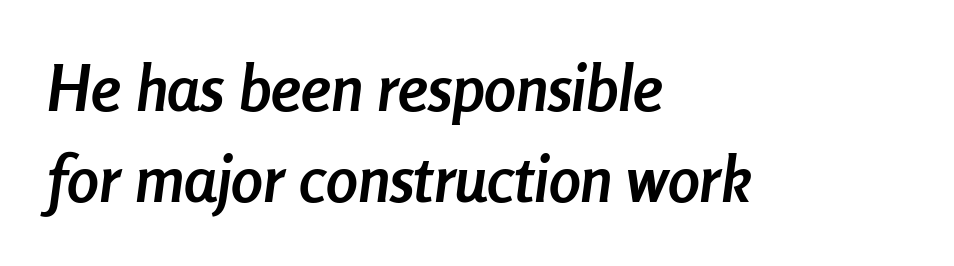
Q: Is the text bold? A: Yes.
Q: Is the text italic (slanted)? A: Yes, it leans right by about 8 degrees.
Q: Is the text underlined? A: No.
Q: How is the paragraph aligned? A: Left-aligned.
Q: Is the spacing between letters normal or unusually wide? A: Normal.
Q: Is the spacing between lines tight, normal or loose? A: Normal.
Q: Width (condensed, normal, or wide)? A: Condensed.
Q: Stroke contrast? A: Low.
Q: x-height? A: Medium.
Q: Monospaced? A: No.
